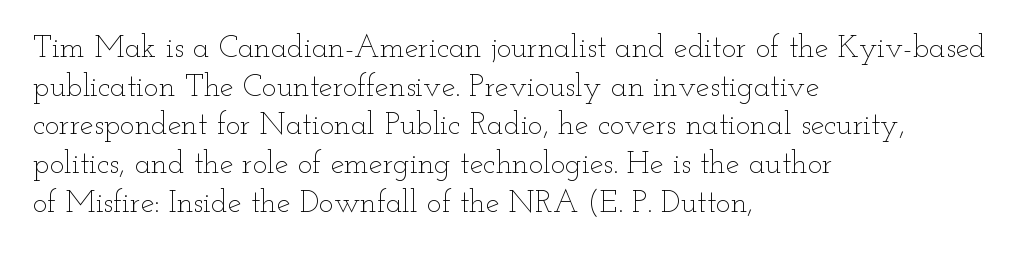
The image shows 31 px thin, wide type, upright; set left-aligned, normal line spacing (1.25x), normal letter spacing, not underlined; low stroke contrast and a small x-height.
